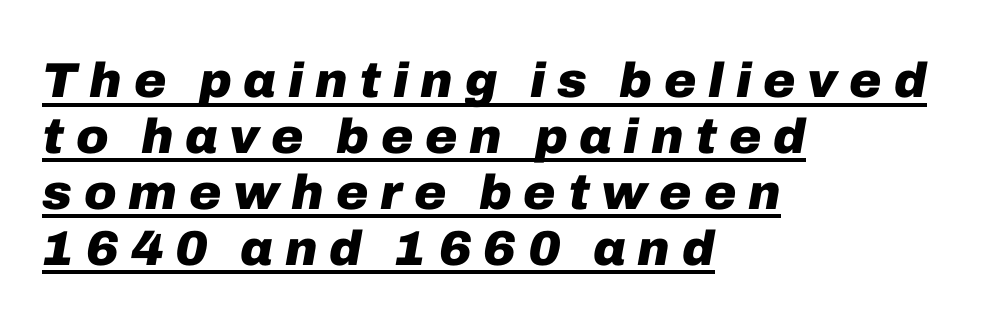
A student would call this left alignment; a typographer would say flush left, rag right. Is there an underline? Yes — a line sits under the letters. Do the characters align in a grid? No, the font is proportional. When letters slant like this, we call the style italic.
